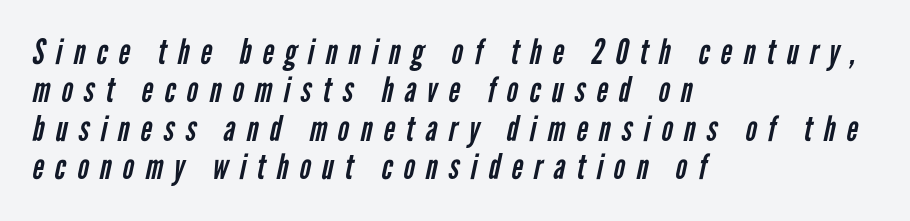
The image shows 35 px regular-weight, condensed sans-serif type; set left-aligned, tight line spacing (1.1x), unusually wide letter spacing (+0.32 em), not underlined; low stroke contrast and a medium x-height.
